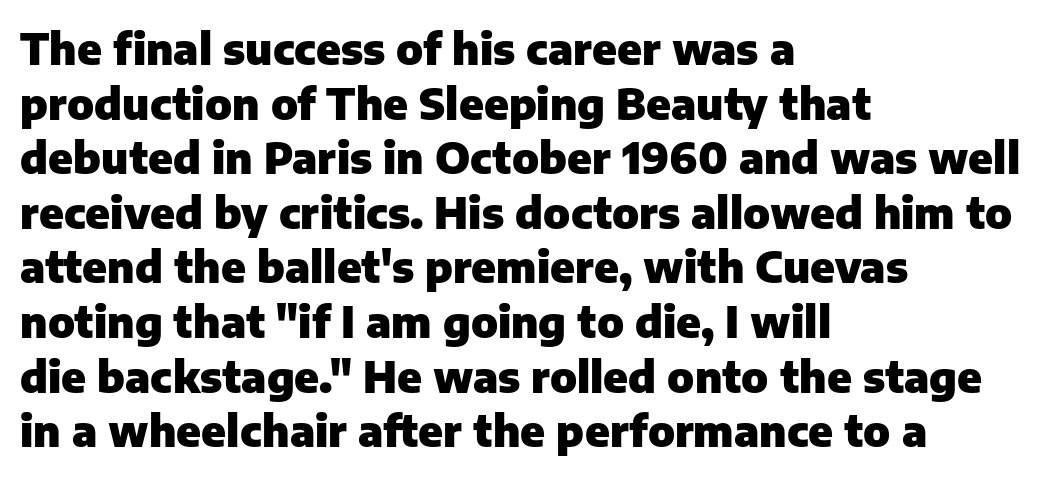
{"serif": "no", "italic": "no", "bold": "yes", "weight": "heavy", "width": "normal", "stroke_contrast": "low", "x_height": "medium", "monospaced": "no", "underline": "no", "align": "left", "line_spacing": "normal", "line_spacing_ratio": 1.27, "letter_spacing": "normal", "letter_spacing_em": 0.0, "glyph_px": 43}
